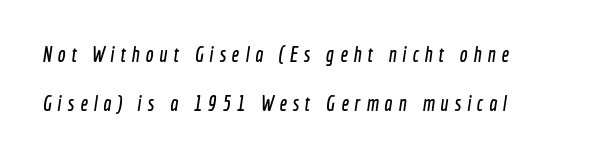
The image shows 21 px text type; set left-aligned, loose line spacing (2.35x), unusually wide letter spacing (+0.28 em), not underlined.
